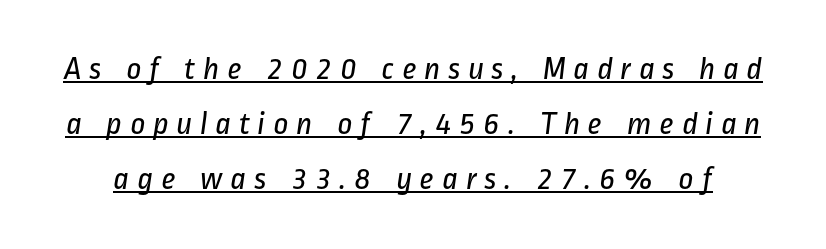
In designer terms, the underline attribute is active on this setting. Students, note that the glyphs here are deliberately spaced far apart. These glyphs show unthickened strokes, regular width or finer. Character widths vary here, with narrow letters taking less room than wide ones. The designer left line spacing at the default. Nothing sits at the stroke ends, so this counts as sans-serif.
